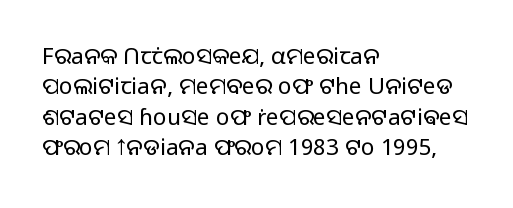
Q: Is the text bold? A: No.
Q: Is the text italic (slanted)? A: No, it is upright.
Q: Is the text underlined? A: No.
Q: How is the paragraph aligned? A: Left-aligned.
Q: Is the spacing between letters normal or unusually wide? A: Normal.
Q: Is the spacing between lines tight, normal or loose? A: Normal.
